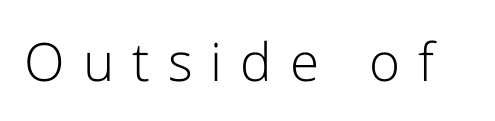
Q: Is the text bold? A: No.
Q: Is the text italic (slanted)? A: No, it is upright.
Q: Is the typeface a serif or a sans-serif typeface? A: Sans-serif.
Q: Is the text underlined? A: No.
Q: Is the spacing between letters normal or unusually wide? A: Unusually wide.
Q: Width (condensed, normal, or wide)? A: Normal.
Q: Stroke contrast? A: Low.
Q: x-height? A: Medium.
Q: Monospaced? A: No.
